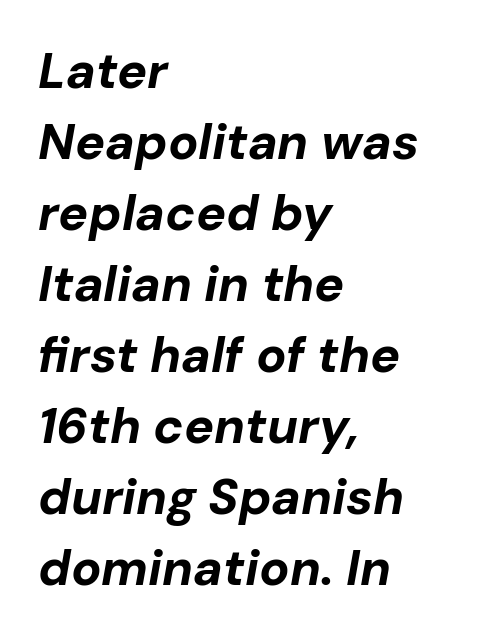
Compared with an ordinary text face, these strokes are far heavier — a full bold. The letters are slanted; this is an italic face. Here the designer chose a conventional face with non-uniform glyph widths. Baseline-to-baseline distance is the conventional proportion of letter height. Nobody touched the tracking dial on this one.
